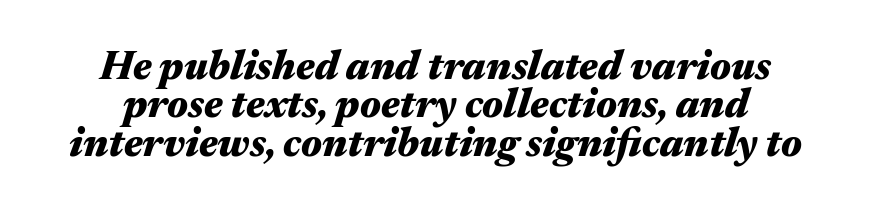
The image shows 40 px heavy, wide type, italic (leaning right); set tight line spacing (0.96x), normal letter spacing, not underlined; medium stroke contrast and a medium x-height.
